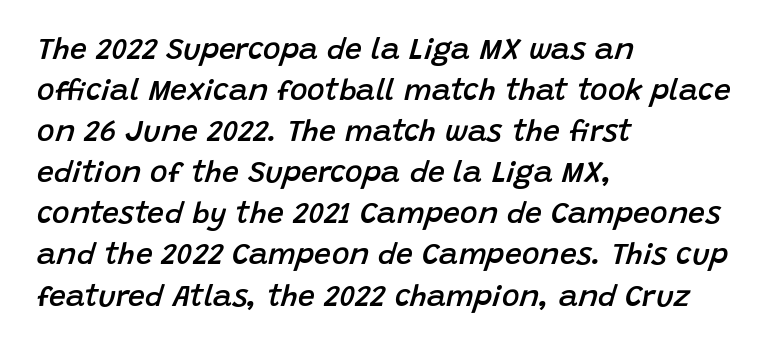
Is this a fixed-width face? No — the glyphs have proportional, varying widths. Slanted lettering throughout. These lines sit exactly where default settings would place them. The compositor pushed each line to the left boundary.
